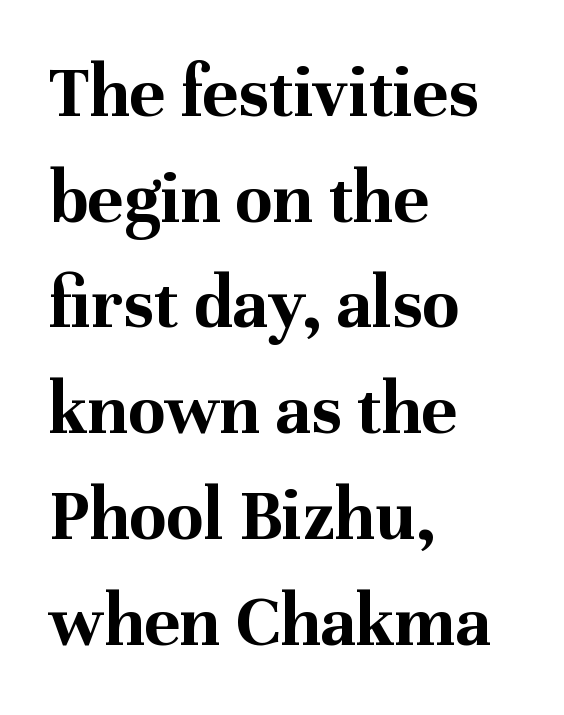
{"serif": "yes", "italic": "no", "bold": "yes", "weight": "bold", "width": "normal", "stroke_contrast": "medium", "x_height": "medium", "monospaced": "no", "underline": "no", "align": "left", "line_spacing": "normal", "line_spacing_ratio": 1.41, "letter_spacing": "normal", "letter_spacing_em": 0.0, "glyph_px": 75}
